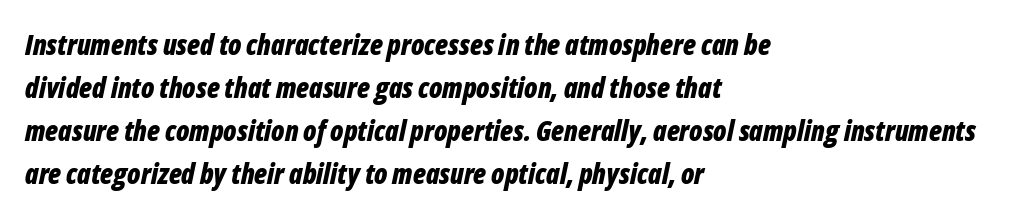
The space beneath each line is pristine and unruled. Character widths vary here, with narrow letters taking less room than wide ones. Students, this is bold: see how much ink each stroke carries. All the whitespace from short lines collects on the right.
